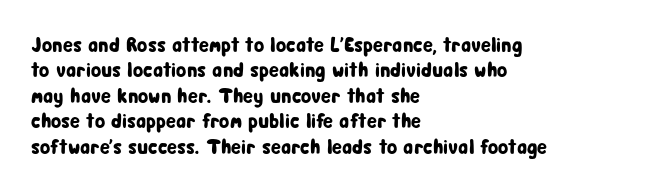
Short and long lines alike share a common starting point at left. Letters rest on an invisible, unmarked baseline. No extra tracking has been applied to these lines. Is there any slant? The stems are plumb.
